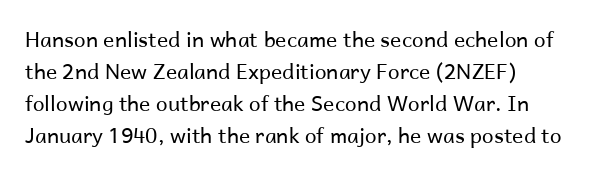
Q: Is the text bold? A: No.
Q: Is the text italic (slanted)? A: No, it is upright.
Q: Is the text underlined? A: No.
Q: How is the paragraph aligned? A: Left-aligned.
Q: Is the spacing between letters normal or unusually wide? A: Normal.
Q: Is the spacing between lines tight, normal or loose? A: Normal.
